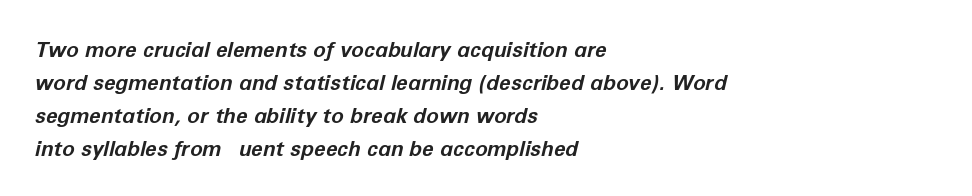
The image shows 21 px bold type, italic (leaning right); set left-aligned, normal line spacing (1.57x), normal letter spacing, not underlined.
